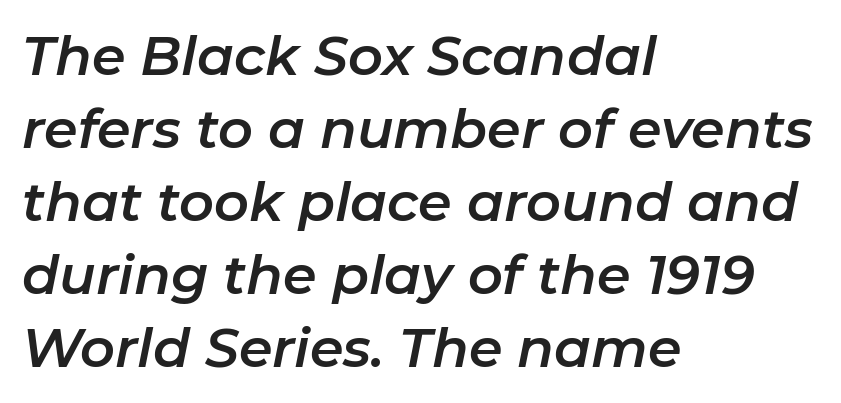
{"italic": "yes", "lean": "right", "slant_degrees": 11, "width": "normal", "stroke_contrast": "low", "x_height": "medium", "monospaced": "no", "underline": "no", "align": "left", "line_spacing": "normal", "line_spacing_ratio": 1.35, "letter_spacing": "normal", "letter_spacing_em": 0.0, "glyph_px": 54}
